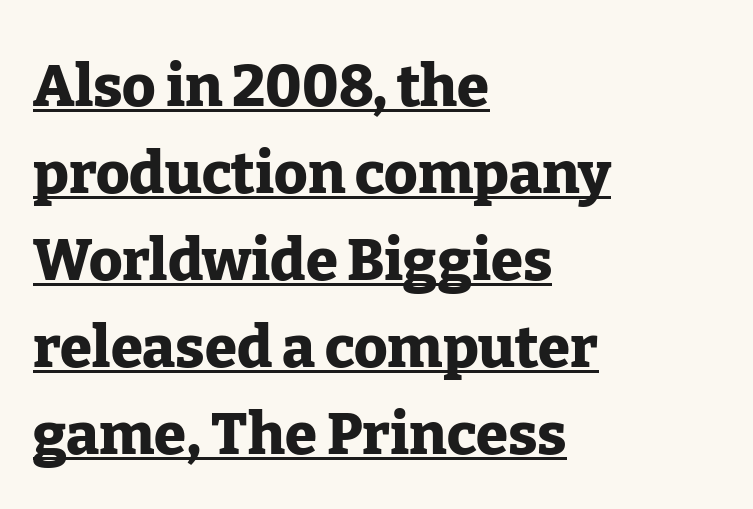
The image shows 58 px heavy serif type, upright; set left-aligned, normal line spacing (1.5x), normal letter spacing, underlined; low stroke contrast and a medium x-height.
